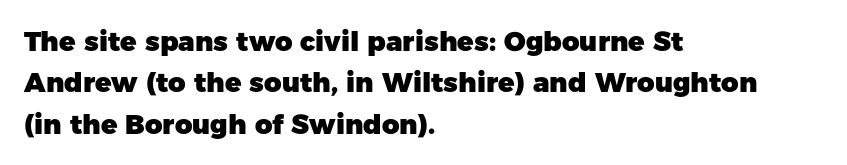
The image shows 27 px bold type, upright; set left-aligned, normal line spacing (1.53x), normal letter spacing, not underlined.
